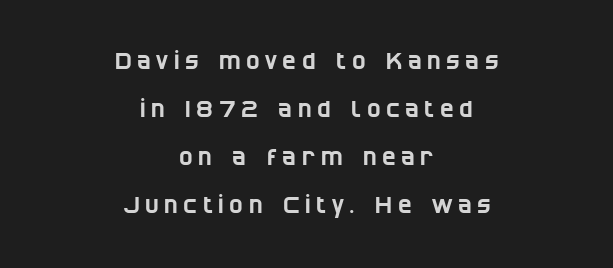
{"underline": "no", "align": "center", "line_spacing": "loose", "line_spacing_ratio": 2.09, "letter_spacing": "wide", "letter_spacing_em": 0.24, "glyph_px": 23}
